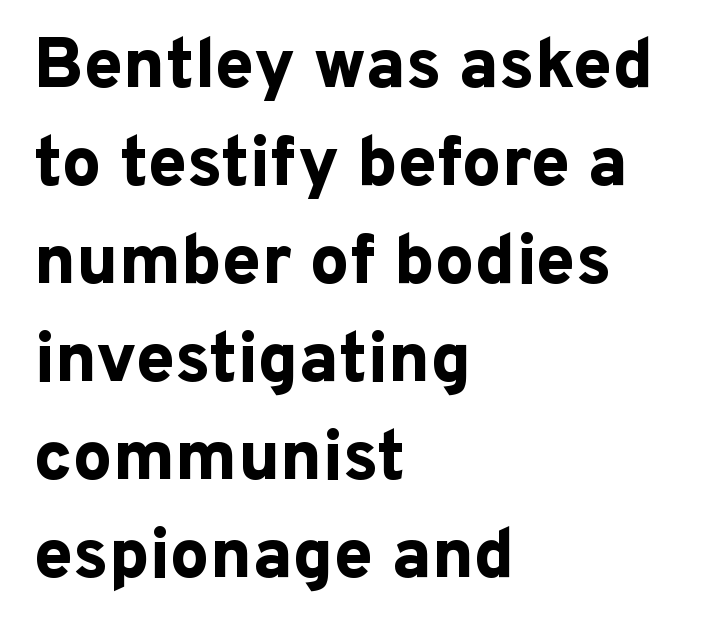
The image shows 70 px bold sans-serif type, upright; set left-aligned, normal line spacing (1.4x), normal letter spacing, not underlined; low stroke contrast and a medium x-height.
